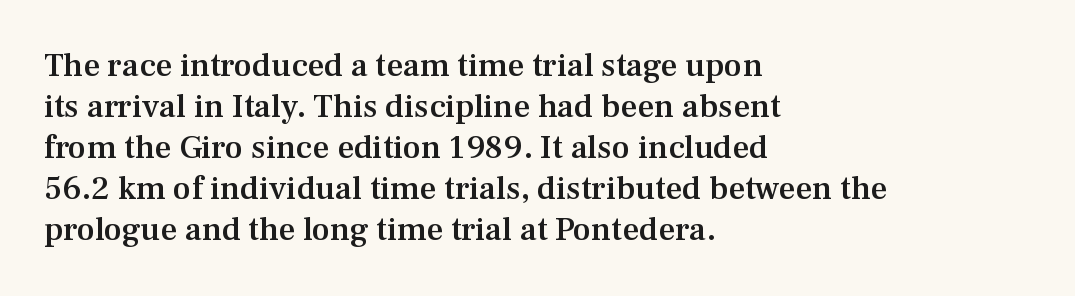
Rule under the text: the space is simply empty. The letters stand upright; this is a roman face. The rendering shows small feet on the letterforms — a serif design. Default kerning and tracking; the words read as compact shapes. The rendering anchors every line to the left-hand side.
